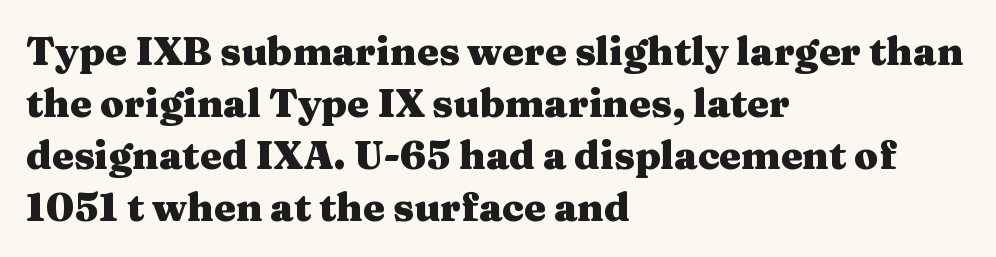
{"serif": "yes", "italic": "no", "bold": "yes", "weight": "heavy", "width": "wide", "stroke_contrast": "medium", "x_height": "medium", "monospaced": "no", "underline": "no", "align": "left", "line_spacing": "normal", "line_spacing_ratio": 1.33, "letter_spacing": "normal", "letter_spacing_em": 0.0, "glyph_px": 39}
